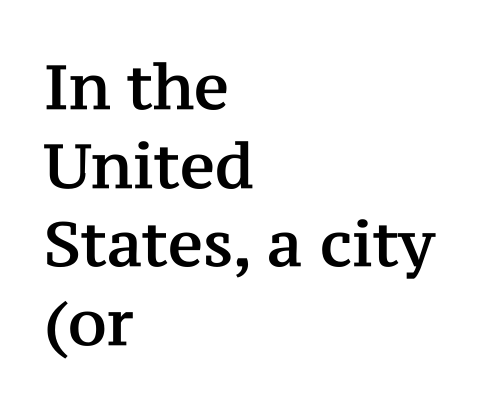
{"serif": "yes", "italic": "no", "width": "normal", "stroke_contrast": "medium", "x_height": "medium", "monospaced": "no", "underline": "no", "align": "left", "line_spacing": "normal", "line_spacing_ratio": 1.27, "letter_spacing": "normal", "letter_spacing_em": 0.0, "glyph_px": 62}
